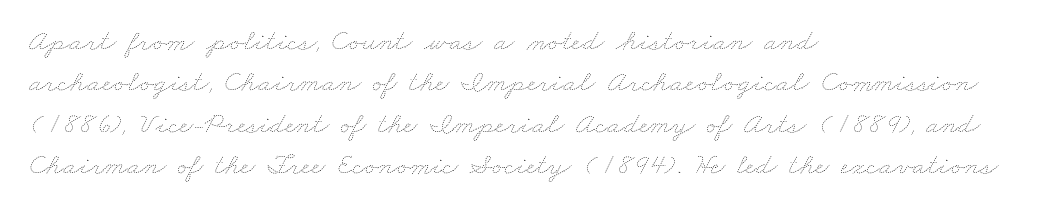
The image shows 30 px thin, wide type; set left-aligned, normal line spacing (1.38x), normal letter spacing, not underlined; low stroke contrast and a small x-height.
